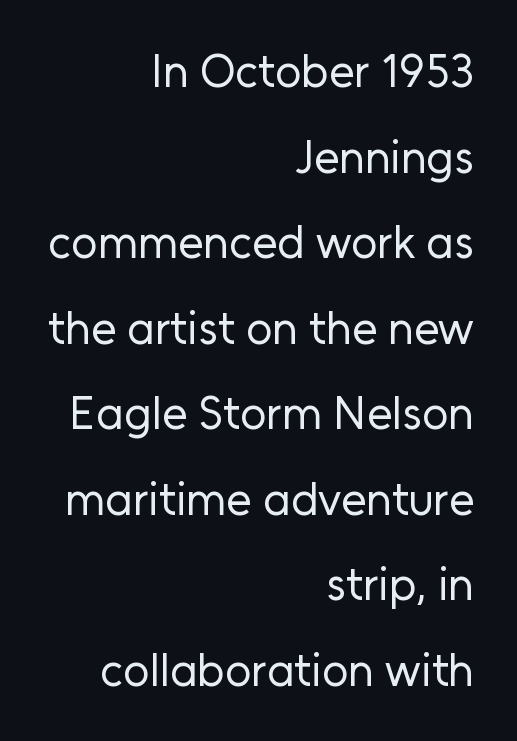
Q: Is the text bold? A: No.
Q: Is the text italic (slanted)? A: No, it is upright.
Q: Is the typeface a serif or a sans-serif typeface? A: Sans-serif.
Q: Is the text underlined? A: No.
Q: How is the paragraph aligned? A: Right-aligned.
Q: Is the spacing between letters normal or unusually wide? A: Normal.
Q: Width (condensed, normal, or wide)? A: Normal.
Q: Stroke contrast? A: Low.
Q: x-height? A: Medium.
Q: Monospaced? A: No.
